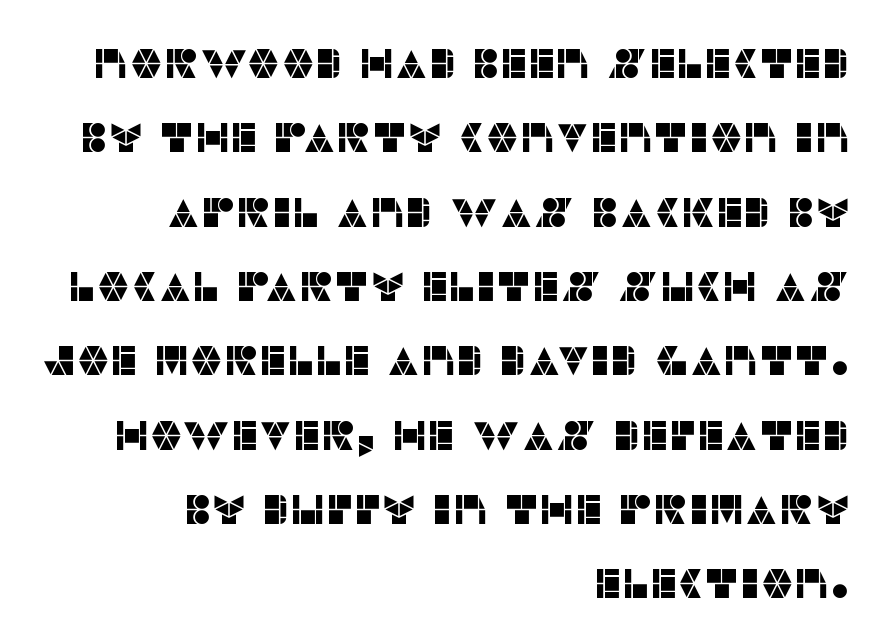
The face used here is proportionally spaced, like ordinary book or web type. Each word holds together tightly as a unit, with standard inter-letter gaps. Any mark beneath the type? The region is blank. Notice how the stems are strictly vertical — no italics here. I'd call this a sans setting — the letters go barefoot. Each line ends at the same right margin while the left side varies.
